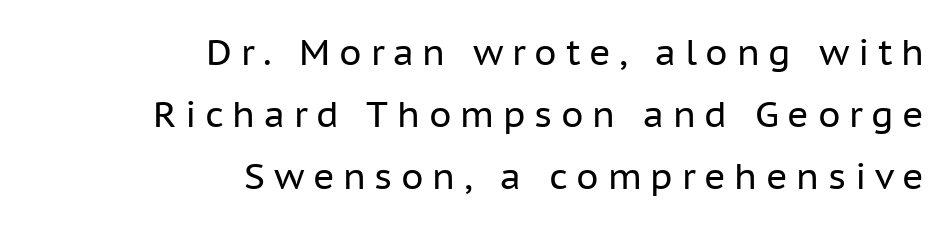
Each letter keeps its own natural width here, so spacing adapts to shape. Caption: expanded tracking, letters set apart. Upright lettering throughout. A bare baseline throughout the passage. The passage is arranged like a letterhead date or caption credit — flush right.
